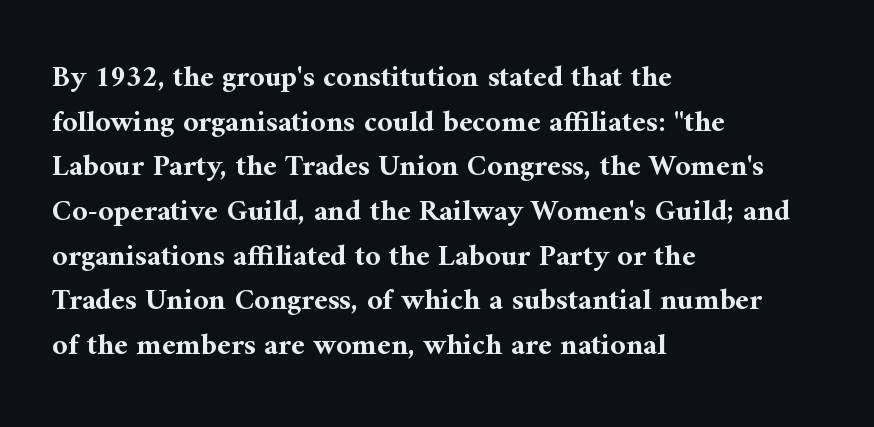
The glyphs have the mass of a bold cut. The paragraph shown leans on its left margin. The glyphs are unaccompanied by any horizontal stroke below them. Default kerning and tracking; the words read as compact shapes. A typesetter would call this proportional, since set widths differ per character.
